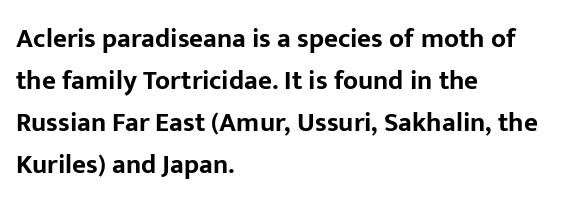
{"italic": "no", "bold": "yes", "underline": "no", "align": "left", "line_spacing": "normal", "line_spacing_ratio": 1.56, "letter_spacing": "normal", "letter_spacing_em": 0.0, "glyph_px": 27}
